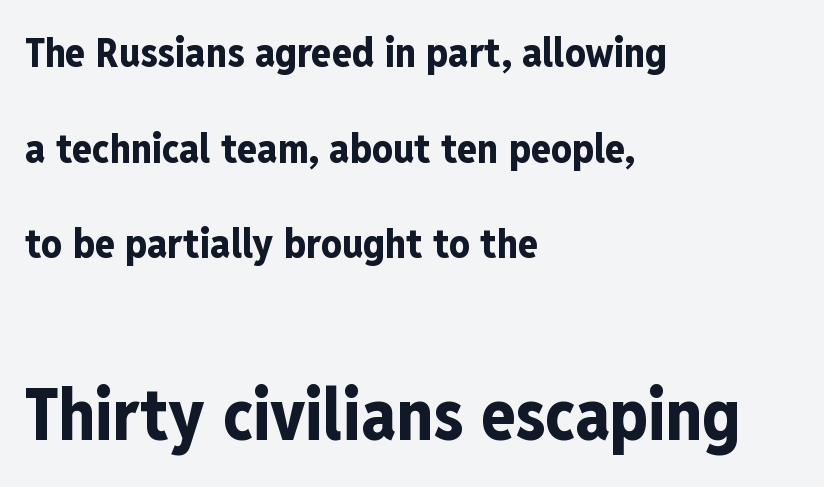
Look at the stroke-to-counter ratio: heavy, a bold. Do the letters lean? They stand straight. Glyph-to-glyph distance matches everyday printed text. The rendering anchors every line to the left-hand side. What's the leading like? Stretched, with rows far apart. This sample has the flowing, uneven cadence of proportional lettering.
